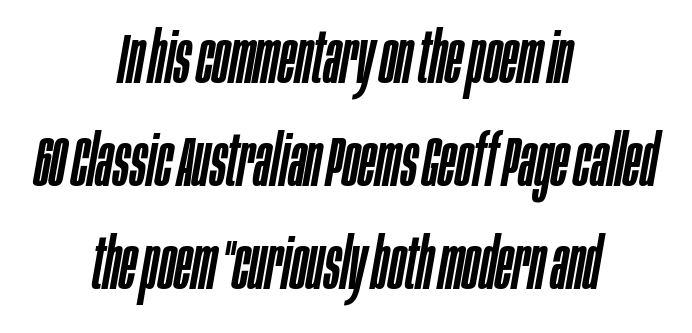
Q: Is the text italic (slanted)? A: Yes, it leans right by about 10 degrees.
Q: Is the text underlined? A: No.
Q: How is the paragraph aligned? A: Centered.
Q: Is the spacing between letters normal or unusually wide? A: Normal.
Q: Is the spacing between lines tight, normal or loose? A: Normal.
Q: Width (condensed, normal, or wide)? A: Condensed.
Q: Stroke contrast? A: Low.
Q: x-height? A: Large.
Q: Monospaced? A: No.
